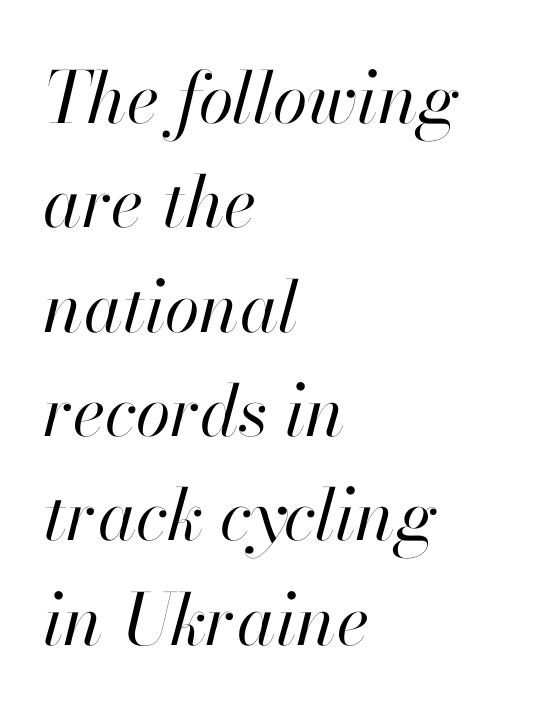
The image shows 71 px regular-weight type, italic (leaning right); set left-aligned, normal line spacing (1.47x), normal letter spacing, not underlined; high stroke contrast and a small x-height.
